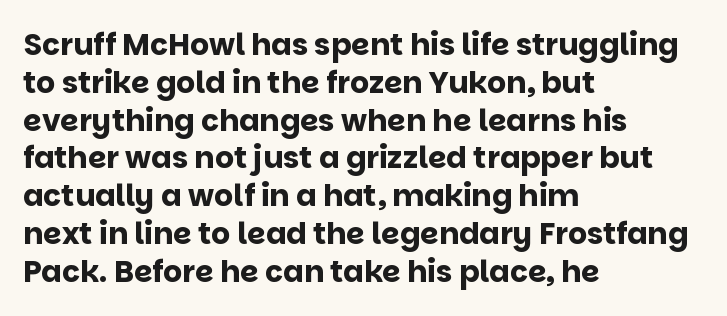
{"serif": "no", "italic": "no", "bold": "yes", "weight": "bold", "width": "normal", "stroke_contrast": "low", "x_height": "large", "monospaced": "no", "underline": "no", "align": "left", "line_spacing": "normal", "line_spacing_ratio": 1.26, "letter_spacing": "normal", "letter_spacing_em": 0.0, "glyph_px": 30}
